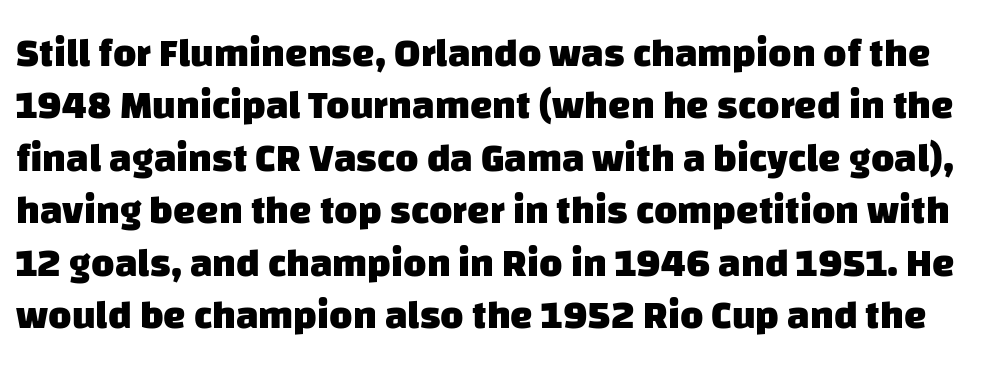
{"serif": "no", "bold": "yes", "weight": "heavy", "width": "normal", "stroke_contrast": "low", "x_height": "large", "monospaced": "no", "underline": "no", "line_spacing": "normal", "line_spacing_ratio": 1.31, "letter_spacing": "normal", "letter_spacing_em": 0.0, "glyph_px": 40}
